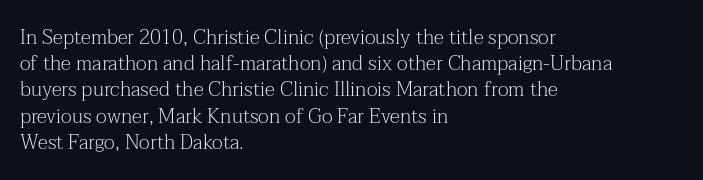
No chunkiness to these letters — they're not bold. Alignment: flush left. Do the letters lean? They stand straight. Horizontal bands of white between lines are of average thickness. Has an underline been added? It has not. Is the letter spacing exaggerated? No — it looks like the ordinary default.
